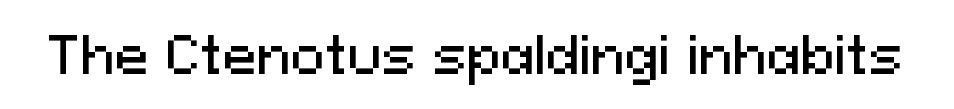
Type style note: lacks serifs. Spacing verdict: proportional, widths tailored to each character. This is roman type, the default non-slanted kind. This sample uses plain, unmodified letter spacing. The strip under each line holds only bare page.
